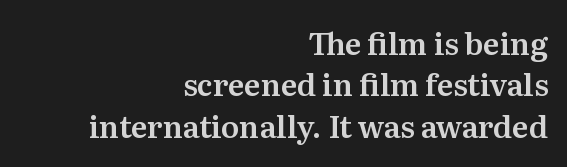
{"serif": "yes", "italic": "no", "width": "normal", "stroke_contrast": "medium", "x_height": "medium", "monospaced": "no", "underline": "no", "align": "right", "line_spacing": "normal", "line_spacing_ratio": 1.38, "letter_spacing": "normal", "letter_spacing_em": 0.0, "glyph_px": 30}
